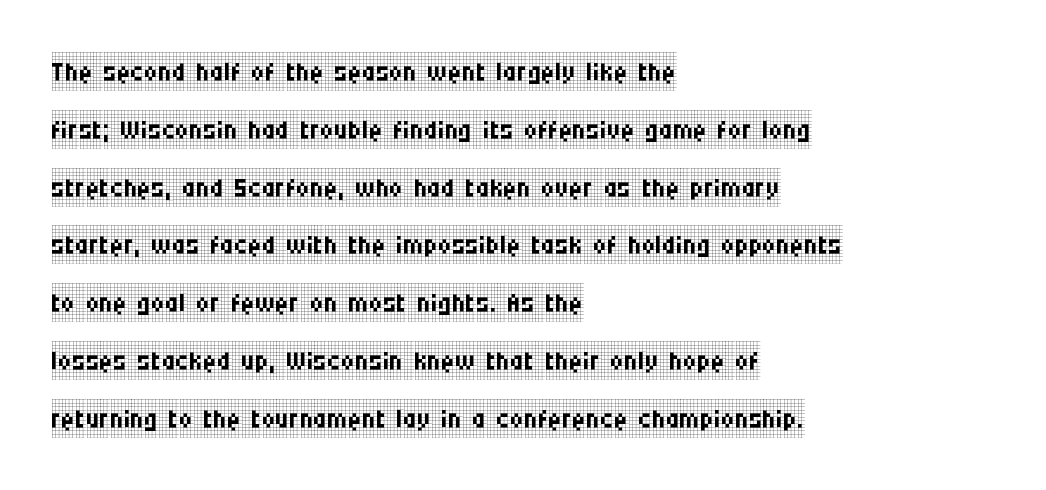
{"serif": "yes", "italic": "no", "bold": "no", "weight": "regular", "width": "condensed", "stroke_contrast": "low", "x_height": "large", "monospaced": "no", "underline": "no", "align": "left", "line_spacing": "normal", "line_spacing_ratio": 1.52, "letter_spacing": "normal", "letter_spacing_em": 0.0, "glyph_px": 38}
